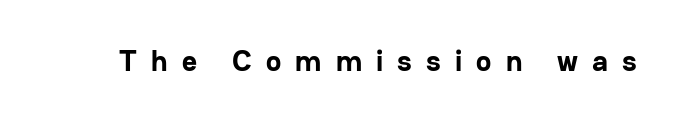
{"serif": "no", "italic": "no", "bold": "yes", "weight": "bold", "width": "normal", "stroke_contrast": "low", "x_height": "medium", "monospaced": "no", "underline": "no", "letter_spacing": "wide", "letter_spacing_em": 0.49, "glyph_px": 29}
